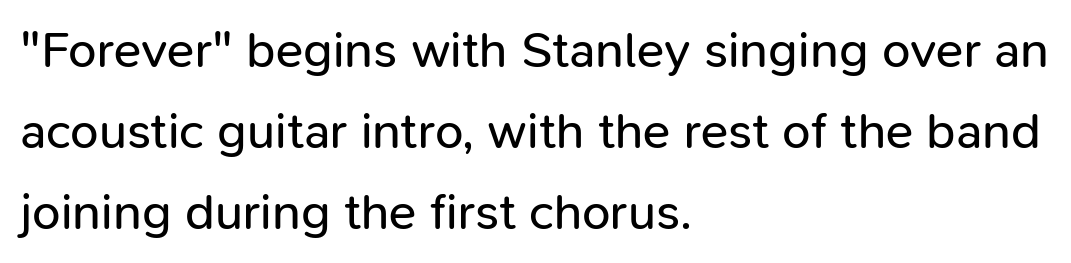
The image shows 51 px regular-weight sans-serif type, upright; set left-aligned, normal line spacing (1.59x), normal letter spacing, not underlined; low stroke contrast and a medium x-height.
